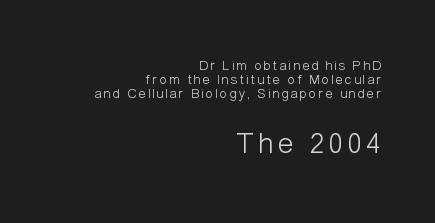
The image shows 30 px light, condensed sans-serif type, upright; set right-aligned, tight line spacing (1.01x), not underlined; the second (bottom) block is 2.14x larger; low stroke contrast and a medium x-height.
